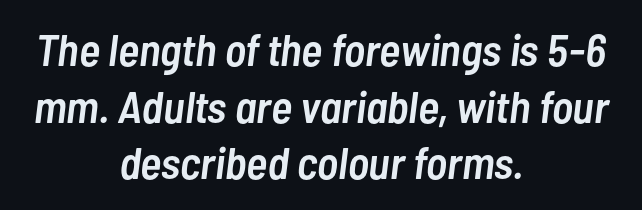
The image shows 45 px semibold, condensed type, italic (leaning right); set centered, normal line spacing (1.26x), normal letter spacing, not underlined; low stroke contrast and a medium x-height.
